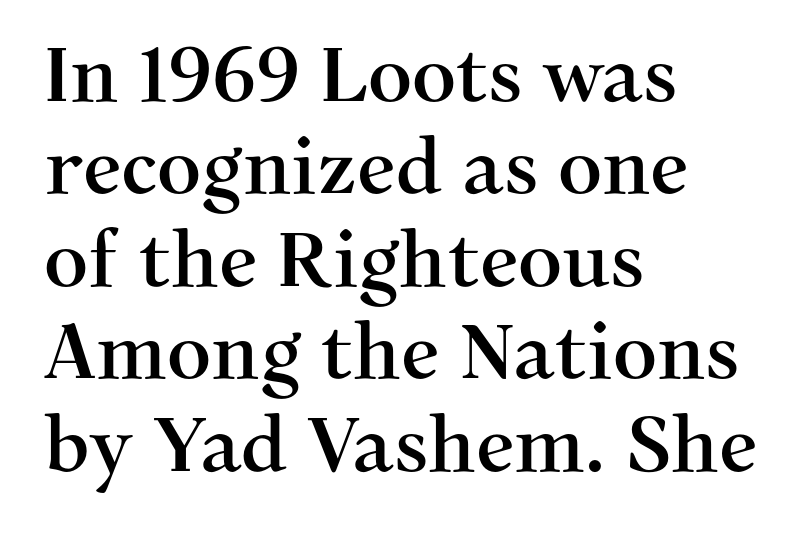
The image shows 77 px serif type, upright; set left-aligned, line spacing 1.2x, normal letter spacing, not underlined; medium stroke contrast and a medium x-height.
